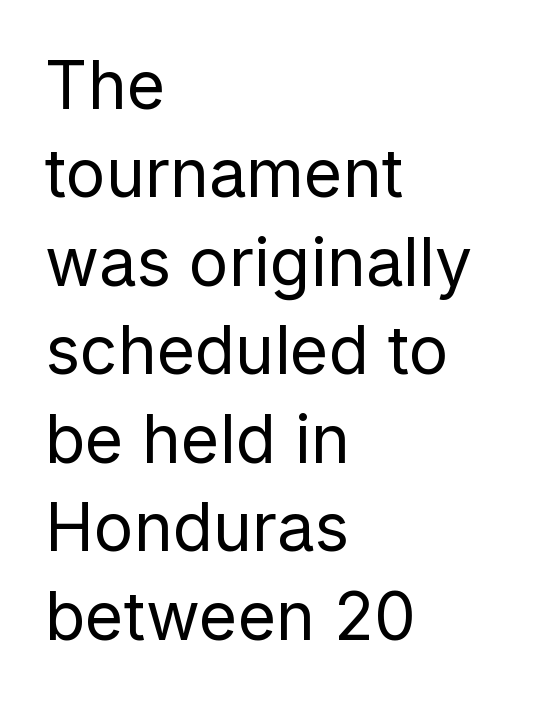
The image shows 66 px regular-weight sans-serif type, upright; set left-aligned, normal line spacing (1.34x), normal letter spacing, not underlined; low stroke contrast and a medium x-height.
